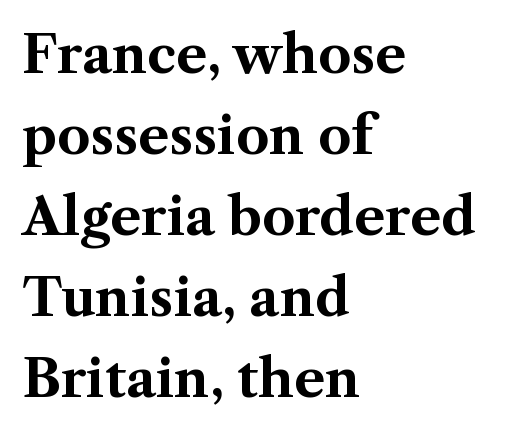
{"serif": "yes", "italic": "no", "bold": "yes", "weight": "bold", "width": "normal", "stroke_contrast": "medium", "x_height": "medium", "monospaced": "no", "underline": "no", "align": "left", "line_spacing": "normal", "line_spacing_ratio": 1.56, "letter_spacing": "normal", "letter_spacing_em": 0.0, "glyph_px": 52}
